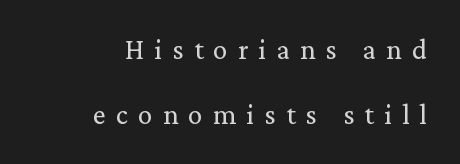
The image shows 29 px regular-weight serif type, upright; set right-aligned, loose line spacing (2.24x), unusually wide letter spacing (+0.35 em), not underlined; medium stroke contrast and a medium x-height.
